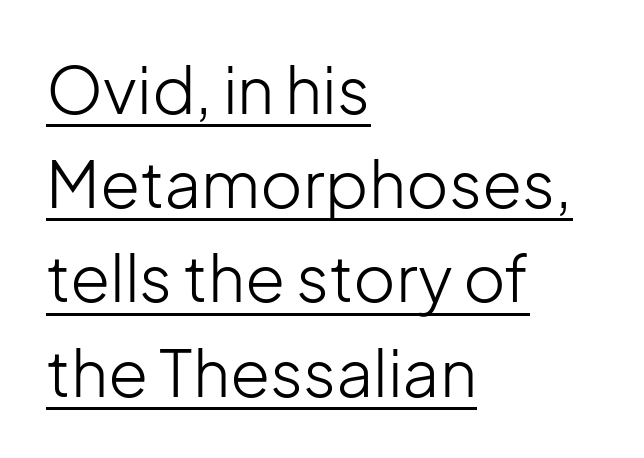
{"serif": "no", "italic": "no", "bold": "no", "weight": "light", "width": "normal", "stroke_contrast": "low", "x_height": "medium", "monospaced": "no", "underline": "yes", "align": "left", "line_spacing": "normal", "line_spacing_ratio": 1.45, "letter_spacing": "normal", "letter_spacing_em": 0.0, "glyph_px": 65}
